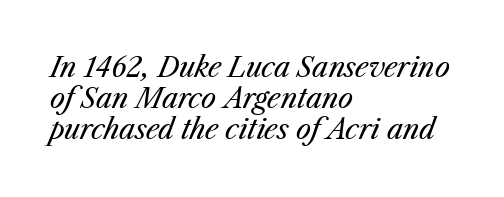
Q: Is the text bold? A: No.
Q: Is the text italic (slanted)? A: Yes, it leans right by about 23 degrees.
Q: Is the text underlined? A: No.
Q: How is the paragraph aligned? A: Left-aligned.
Q: Is the spacing between letters normal or unusually wide? A: Normal.
Q: Is the spacing between lines tight, normal or loose? A: Tight.
